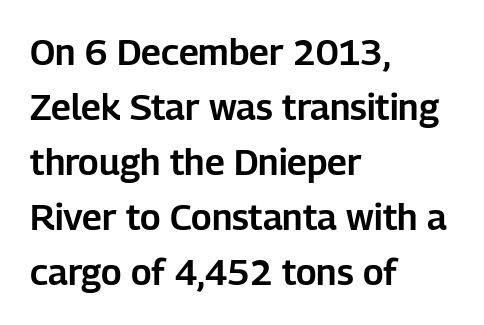
{"serif": "no", "italic": "no", "width": "normal", "stroke_contrast": "low", "x_height": "medium", "monospaced": "no", "underline": "no", "align": "left", "line_spacing": "normal", "line_spacing_ratio": 1.53, "letter_spacing": "normal", "letter_spacing_em": 0.0, "glyph_px": 36}
